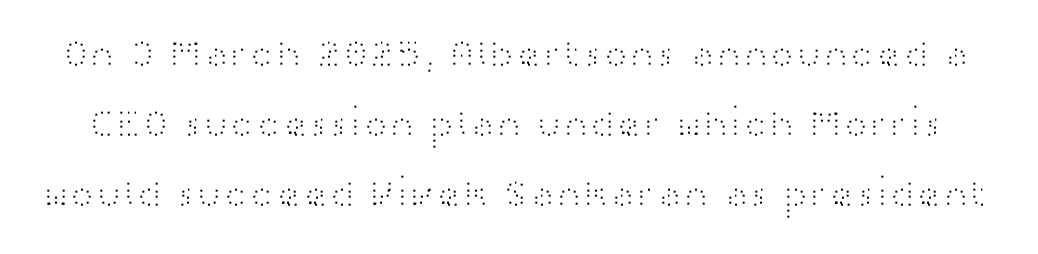
{"serif": "no", "italic": "no", "bold": "no", "weight": "light", "width": "wide", "stroke_contrast": "high", "x_height": "medium", "monospaced": "no", "underline": "no", "line_spacing_ratio": 1.75, "letter_spacing": "normal", "letter_spacing_em": 0.0, "glyph_px": 40}
